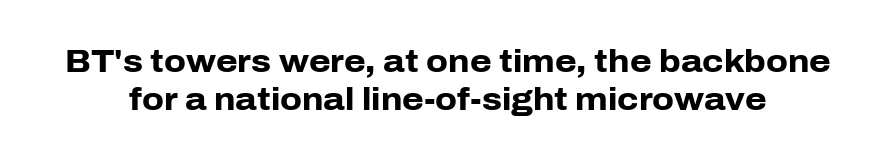
The image shows 31 px heavy sans-serif type, upright; set line spacing 1.24x, normal letter spacing, not underlined; low stroke contrast and a medium x-height.
